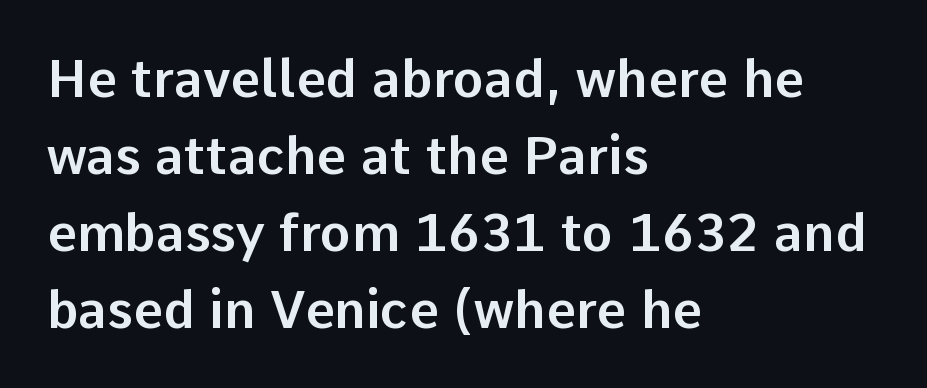
Only glyphs here, with clear space below each row. The typeface chosen for these lines omits serifs. Tall strokes in this sample are plumb rather than angled. The face used here is proportionally spaced, like ordinary book or web type. There is no visible air inserted between adjacent glyphs. Reading down the block, your eye returns to a fixed left position each line.
